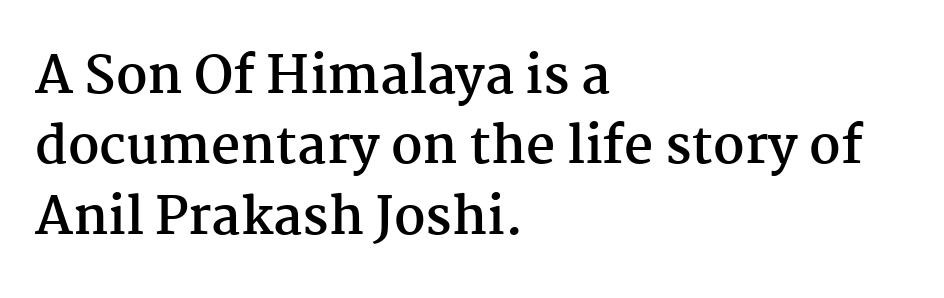
The image shows 51 px semibold serif type, upright; set left-aligned, normal line spacing (1.38x), normal letter spacing, not underlined; medium stroke contrast and a medium x-height.
